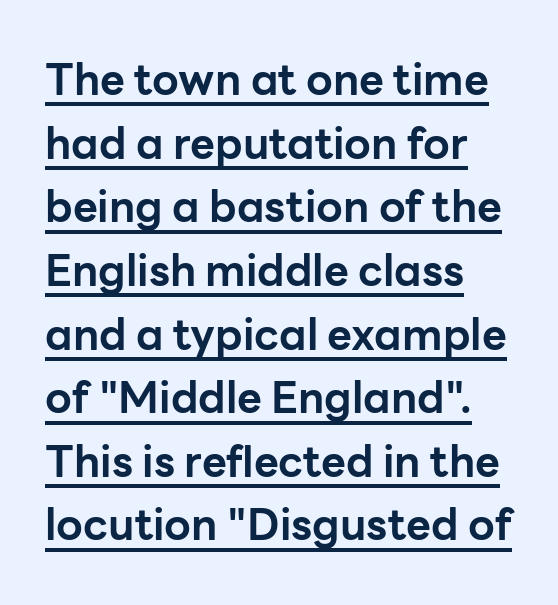
{"serif": "no", "italic": "no", "bold": "yes", "weight": "bold", "width": "normal", "stroke_contrast": "low", "x_height": "medium", "monospaced": "no", "underline": "yes", "align": "left", "line_spacing": "normal", "line_spacing_ratio": 1.48, "letter_spacing": "normal", "letter_spacing_em": 0.0, "glyph_px": 43}
